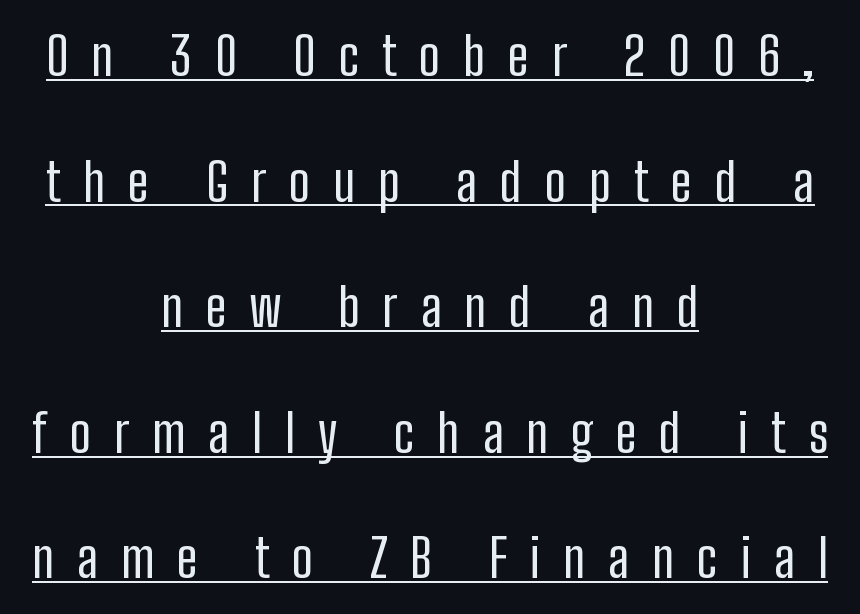
Serifs: no, the terminals of the letterforms are clean. Note the varied advance widths — an 'i' is clearly narrower than an 'm'. Stems here are at most as thick as an everyday book face. Looks like someone drew a line under every word here. Someone cranked the tracking dial way up on this one. Caption: multi-line text, centered on the measure.
